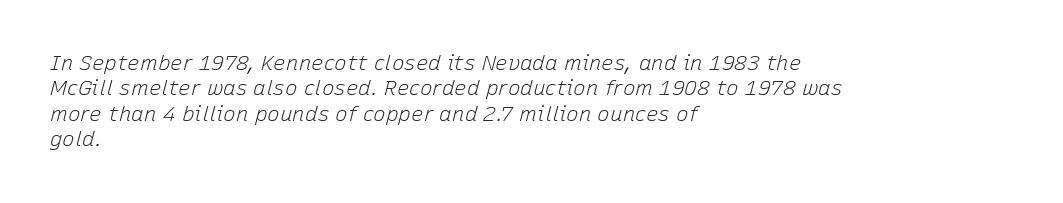
Letters rest on an invisible, unmarked baseline. Weight: in the light-to-regular range. In CSS terms this would be text-align: left. The passage shown has conventional tracking throughout. The lettering tilts uniformly, giving the passage an italic look.
